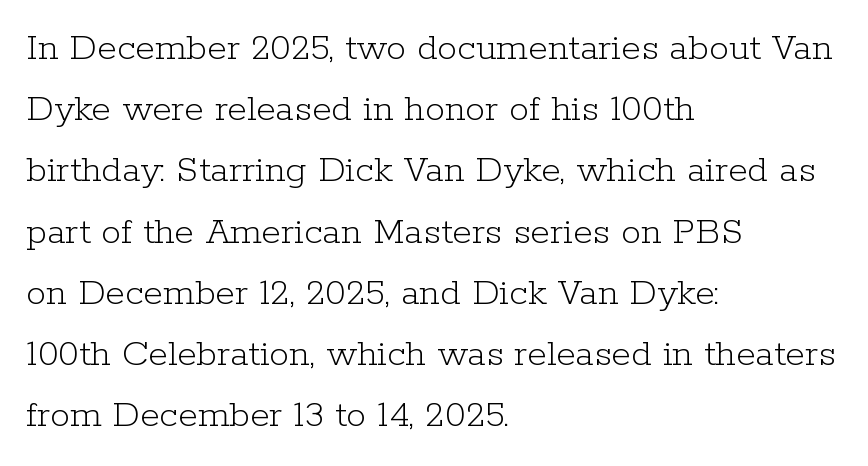
A quiet, ordinary-to-light weight characterises the typeface. The designer went with a serif here, giving each stem small feet. Is the letter spacing exaggerated? No — it looks like the ordinary default. The letters stand straight up with perfectly vertical stems. Proportional: the letters do not fall into vertical columns. One-word summary of the alignment: left.
